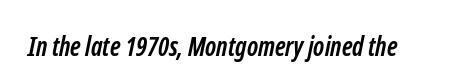
The image shows 26 px bold type; set normal letter spacing, not underlined.
